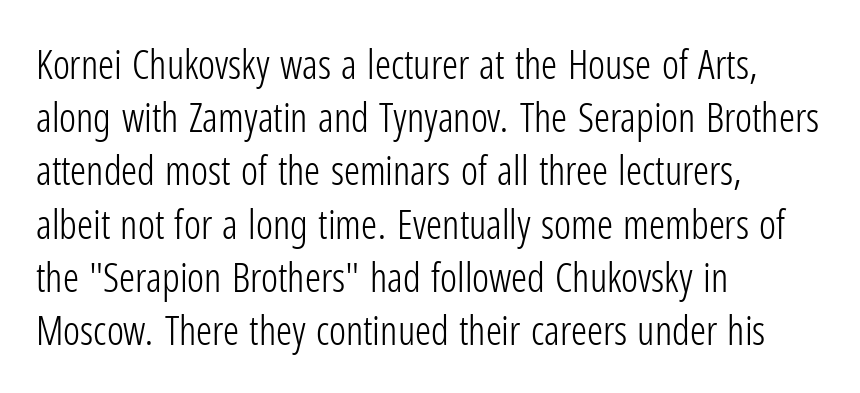
{"serif": "no", "italic": "no", "bold": "no", "weight": "light", "width": "condensed", "stroke_contrast": "low", "x_height": "medium", "monospaced": "no", "underline": "no", "align": "left", "line_spacing": "normal", "line_spacing_ratio": 1.33, "letter_spacing": "normal", "letter_spacing_em": 0.0, "glyph_px": 40}
